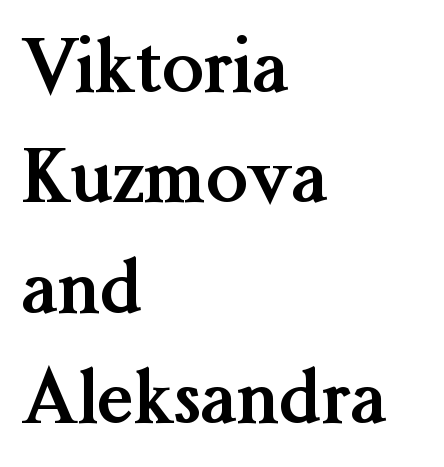
Q: Is the text bold? A: Yes.
Q: Is the text italic (slanted)? A: No, it is upright.
Q: Is the typeface a serif or a sans-serif typeface? A: Serif.
Q: Is the text underlined? A: No.
Q: How is the paragraph aligned? A: Left-aligned.
Q: Is the spacing between letters normal or unusually wide? A: Normal.
Q: Is the spacing between lines tight, normal or loose? A: Normal.
Q: Width (condensed, normal, or wide)? A: Normal.
Q: Stroke contrast? A: Medium.
Q: x-height? A: Medium.
Q: Monospaced? A: No.
